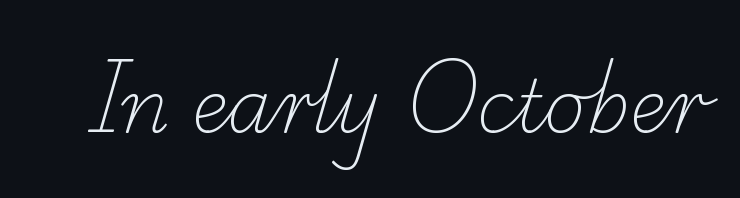
Spacing verdict: proportional, widths tailored to each character. No extra tracking has been applied to these lines. Unlike a clean sans, this face finishes its strokes with serifs. Nobody drew a line under any word here. No extra ink here — the face is not bold.
